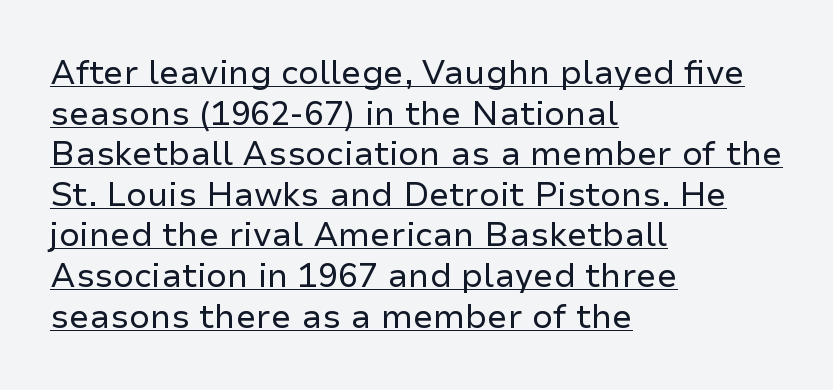
A typesetter would call this proportional, since set widths differ per character. A rule runs beneath these lines of type. Compared with a centered layout, this one pins lines to the left instead. Tall strokes in this sample are plumb rather than angled. Unlike a traditional serif, this face leaves its strokes unadorned. The rendering keeps characters at their native spacing.
